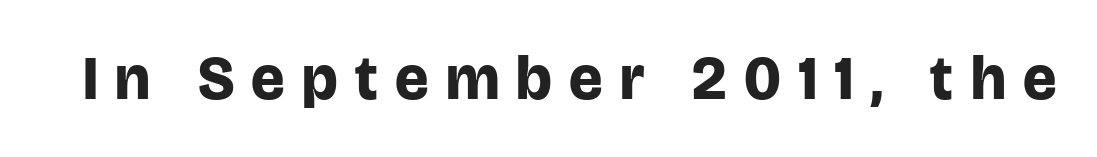
The image shows 62 px bold sans-serif type, upright; set unusually wide letter spacing (+0.28 em), not underlined; low stroke contrast and a large x-height.
